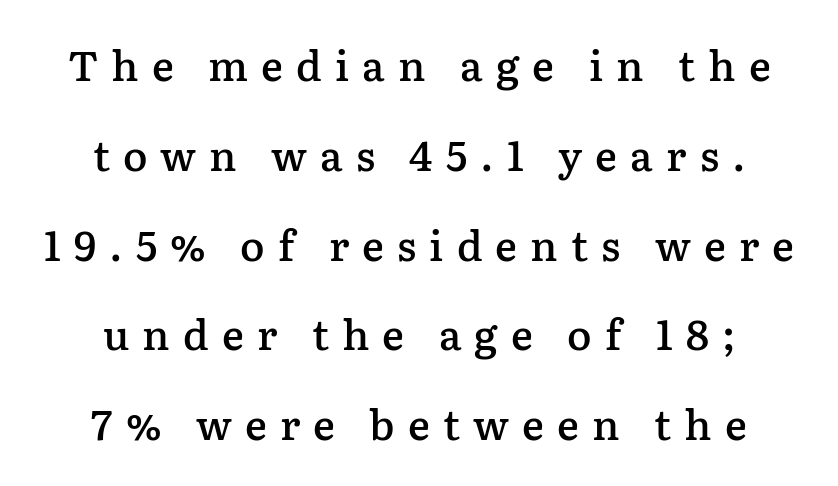
The gap between lines stays unmarked. This sample has the flowing, uneven cadence of proportional lettering. Line starts and ends both wander, symmetrically. Does the weight exceed regular? Yes, but only to semibold. How are the letters spaced? Widely, with obvious added tracking.
